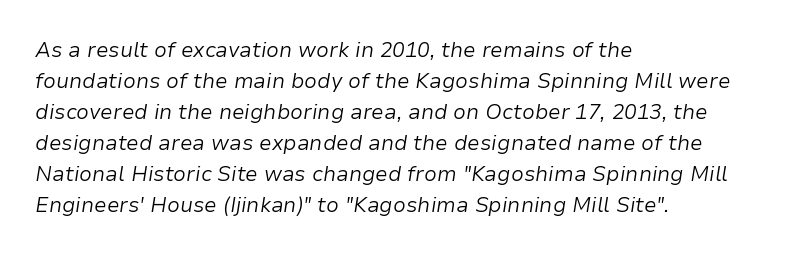
The text carries the slant typical of an italic or oblique font. Nothing unusual about the tracking: characters are spaced as the font intends. Lines of text with bare space underneath. Regarding leading, the lines here are spaced in the standard way. Heaviness? Minimal to ordinary, like unemphasized prose.
